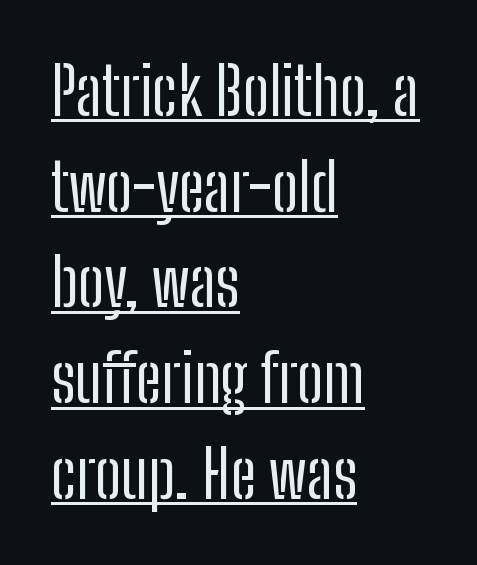
{"serif": "no", "italic": "no", "bold": "no", "weight": "regular", "width": "condensed", "stroke_contrast": "low", "x_height": "medium", "monospaced": "no", "underline": "yes", "align": "left", "line_spacing": "normal", "line_spacing_ratio": 1.45, "letter_spacing": "normal", "letter_spacing_em": 0.0, "glyph_px": 66}
